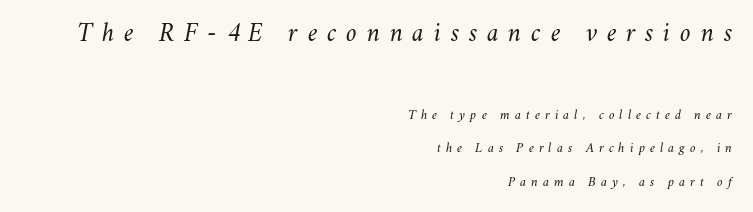
Compared with typical paragraphs, the rows here are farther apart. Characters follow at a spacing far wider than the type designer built in. The paragraph has a hard right edge and a soft left edge. The passage shown is not underscored anywhere. It's the slanting kind of type. The characters are drawn with everyday or finer stroke widths.
